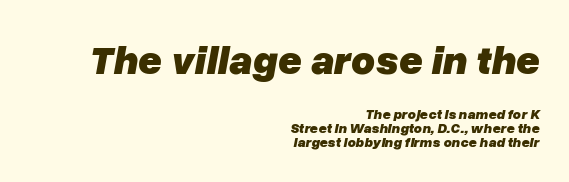
{"italic": "yes", "lean": "right", "slant_degrees": 10, "bold": "yes", "weight": "heavy", "width": "normal", "stroke_contrast": "low", "x_height": "medium", "monospaced": "no", "underline": "no", "align": "right", "line_spacing": "tight", "line_spacing_ratio": 1.01, "letter_spacing": "normal", "letter_spacing_em": 0.0, "larger_block": "first", "size_ratio": 2.93, "glyph_px": 41}
